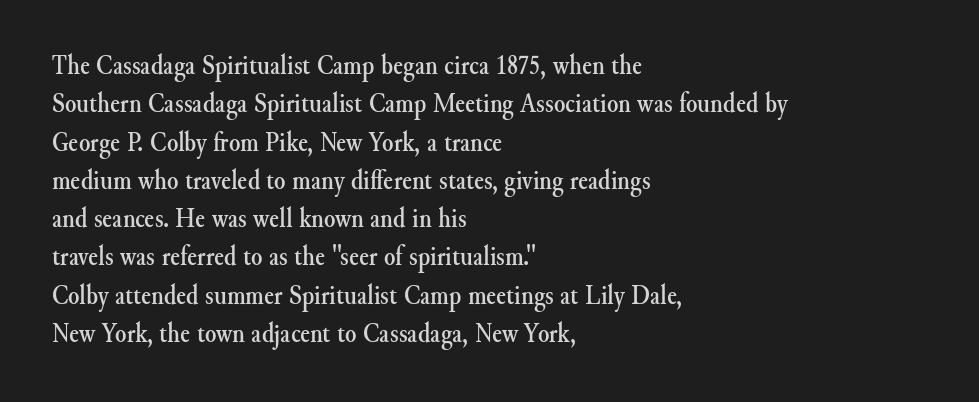
Glance below the letters and you will spot only blank space. The rendering uses natural spacing where letterforms have individual widths. This sample uses a serif face. Successive baselines arrive at the customary interval.
